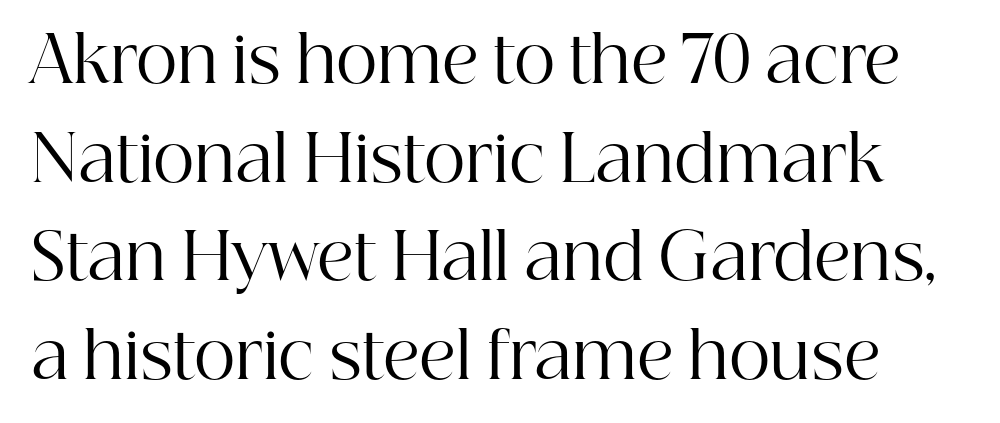
{"serif": "yes", "italic": "no", "bold": "no", "weight": "regular", "width": "normal", "stroke_contrast": "high", "x_height": "medium", "monospaced": "no", "underline": "no", "line_spacing": "normal", "line_spacing_ratio": 1.54, "letter_spacing": "normal", "letter_spacing_em": 0.0, "glyph_px": 64}
